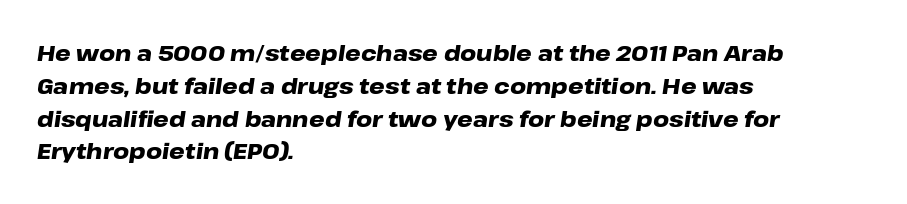
The image shows 22 px bold type, italic (leaning right); set left-aligned, normal line spacing (1.49x), normal letter spacing, not underlined.
